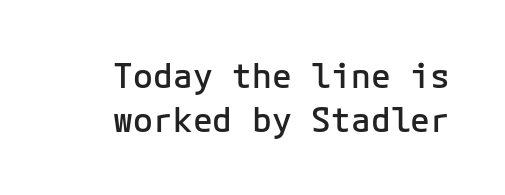
Posture: upright roman. The tracking reads as untouched default to a designer's eye. Each letter, wide or thin by design, is forced into the same width here. Nothing sits at the stroke ends, so this counts as sans-serif.
